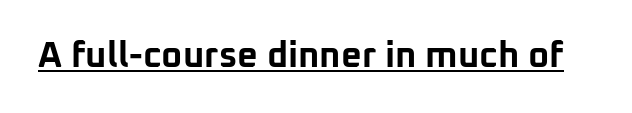
The sample's only ornament is a line tracing under the words. Regarding serifs, this sample does without them. Is the type bold? Yes — the strokes are clearly thick and heavy. The letterforms sit shoulder to shoulder at normal distance. Every character sits straight up, as roman type does.
